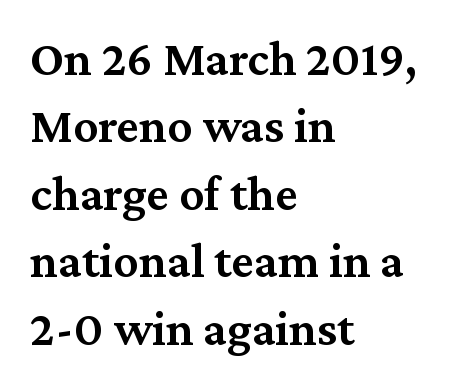
Upright lettering throughout. Teacher's note: observe the even left margin — that is flush-left alignment. You could not count columns in this text — the font is proportionally spaced. The rendering uses a moderate line-height, typical for paragraphs. Typographic density is moderately raised because the face is semibold. Honestly, there is no underline to notice here at all.
